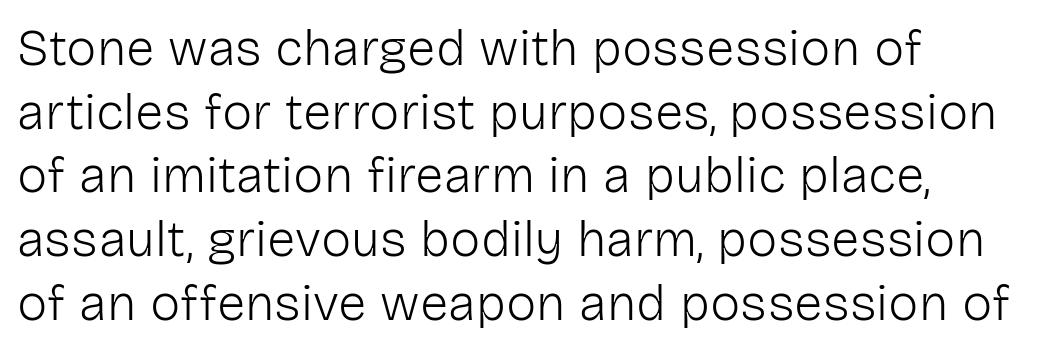
Spacing verdict: proportional, widths tailored to each character. Is this a sans? Yes — the strokes have no serifs. The typesetting does not lean heavy: it is not bold. Is there much room between lines? A standard amount, neither cramped nor airy.
